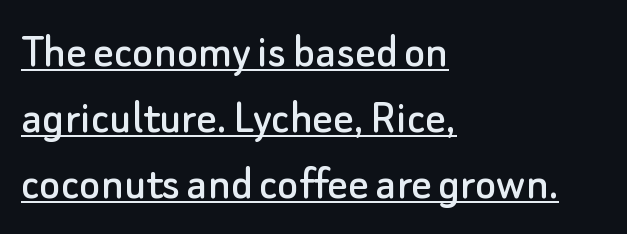
{"serif": "no", "italic": "no", "width": "normal", "stroke_contrast": "low", "x_height": "small", "monospaced": "no", "underline": "yes", "align": "left", "line_spacing": "normal", "line_spacing_ratio": 1.32, "letter_spacing": "normal", "letter_spacing_em": 0.0, "glyph_px": 50}
